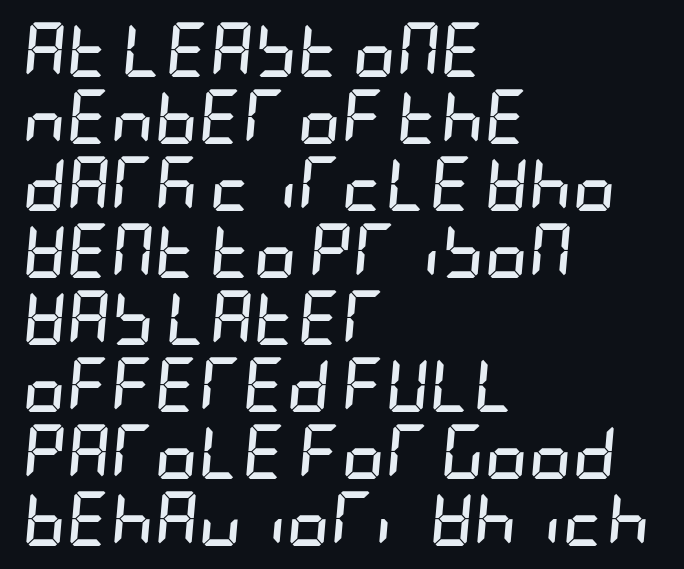
Q: Is the text bold? A: Yes.
Q: Is the text italic (slanted)? A: Yes, it leans right by about 5 degrees.
Q: Is the text underlined? A: No.
Q: How is the paragraph aligned? A: Left-aligned.
Q: Is the spacing between letters normal or unusually wide? A: Normal.
Q: Width (condensed, normal, or wide)? A: Condensed.
Q: Stroke contrast? A: Low.
Q: x-height? A: Large.
